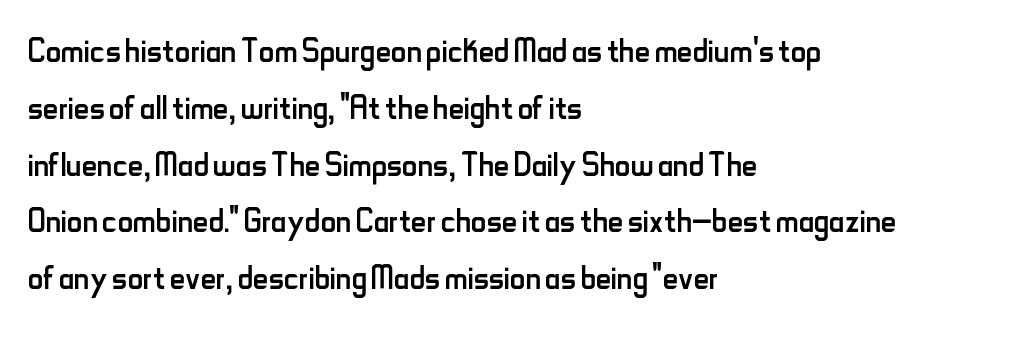
Q: Is the text bold? A: No.
Q: Is the text italic (slanted)? A: No, it is upright.
Q: Is the typeface a serif or a sans-serif typeface? A: Sans-serif.
Q: Is the text underlined? A: No.
Q: How is the paragraph aligned? A: Left-aligned.
Q: Is the spacing between letters normal or unusually wide? A: Normal.
Q: Is the spacing between lines tight, normal or loose? A: Normal.
Q: Width (condensed, normal, or wide)? A: Condensed.
Q: Stroke contrast? A: Low.
Q: x-height? A: Small.
Q: Monospaced? A: No.
